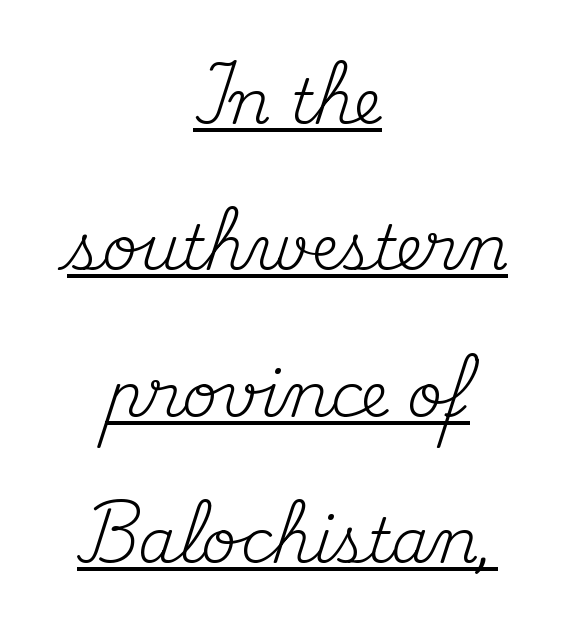
Nothing heavy about these letters — not bold at all. Spacing verdict: proportional, widths tailored to each character. Reading down the column, the eye jumps a long way to each next line. Every word sits above its own underline.
